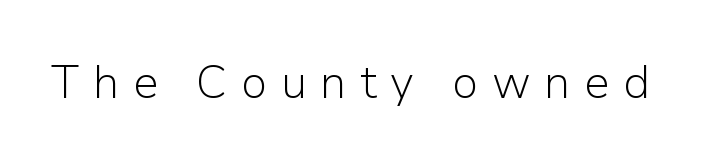
{"serif": "no", "italic": "no", "bold": "no", "weight": "light", "width": "normal", "stroke_contrast": "low", "x_height": "medium", "monospaced": "no", "underline": "no", "letter_spacing": "wide", "letter_spacing_em": 0.29, "glyph_px": 46}
